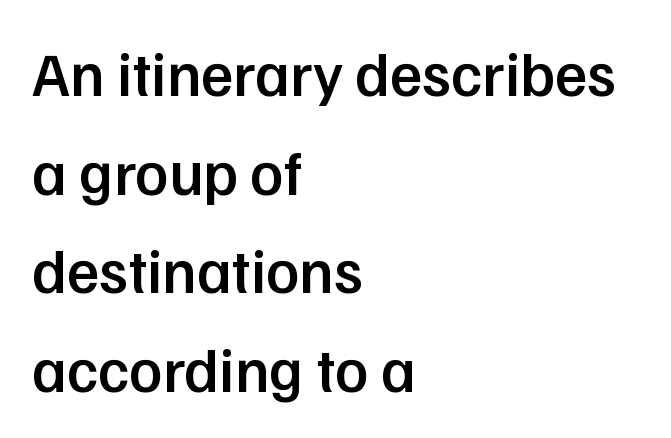
{"serif": "no", "italic": "no", "bold": "semi", "weight": "semibold", "width": "normal", "stroke_contrast": "low", "x_height": "medium", "monospaced": "no", "underline": "no", "align": "left", "line_spacing": "normal", "line_spacing_ratio": 1.59, "letter_spacing": "normal", "letter_spacing_em": 0.0, "glyph_px": 62}
